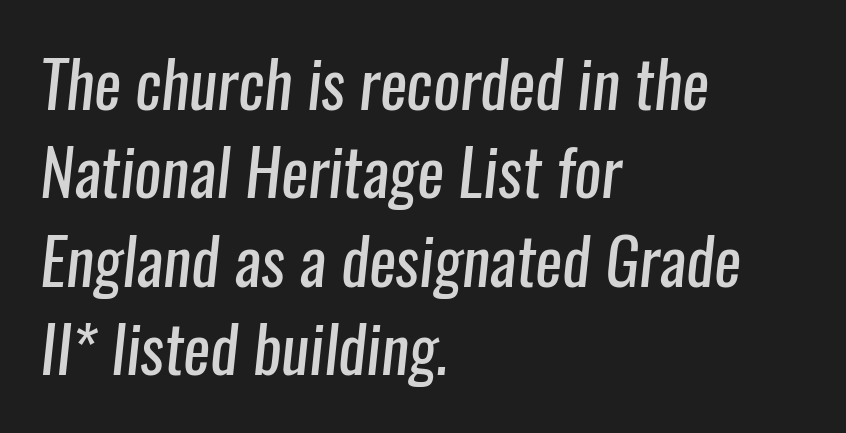
{"serif": "no", "bold": "no", "weight": "regular", "width": "condensed", "stroke_contrast": "low", "x_height": "medium", "monospaced": "no", "underline": "no", "align": "left", "line_spacing": "normal", "line_spacing_ratio": 1.38, "letter_spacing": "normal", "letter_spacing_em": 0.0, "glyph_px": 64}
